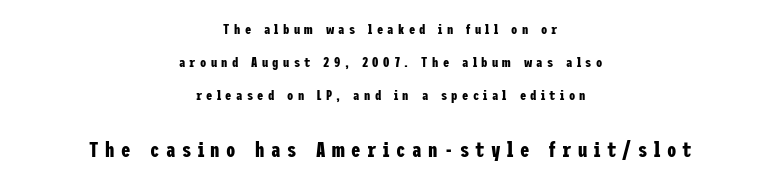
Spacing between characters has been opened up far beyond the box default. Casual observation: everything's sitting right in the middle. The font's upright variant was chosen for this text. Scale increases going downward across the two blocks. Check under the words: just untouched page.
